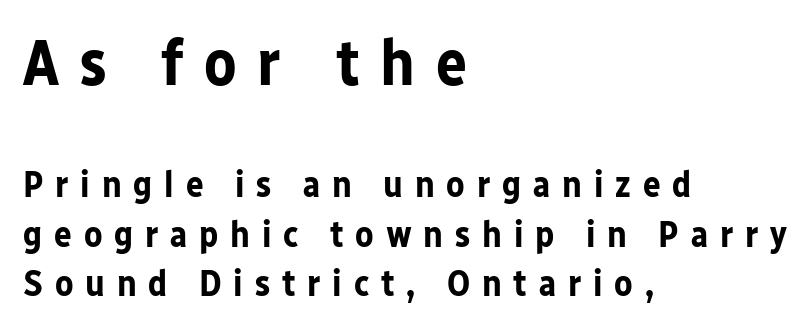
The image shows 65 px bold sans-serif type, upright; set left-aligned, normal line spacing (1.34x), unusually wide letter spacing (+0.32 em), not underlined; the first (top) block is 1.76x larger; low stroke contrast and a medium x-height.
